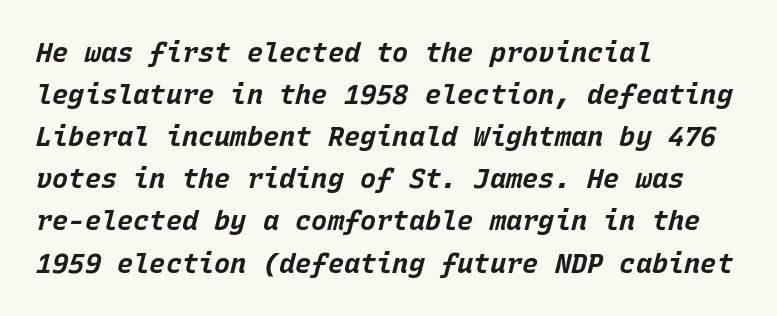
{"italic": "yes", "lean": "right", "slant_degrees": 15, "bold": "yes", "underline": "no", "align": "left", "line_spacing": "normal", "line_spacing_ratio": 1.56, "letter_spacing": "normal", "letter_spacing_em": 0.0, "glyph_px": 27}
